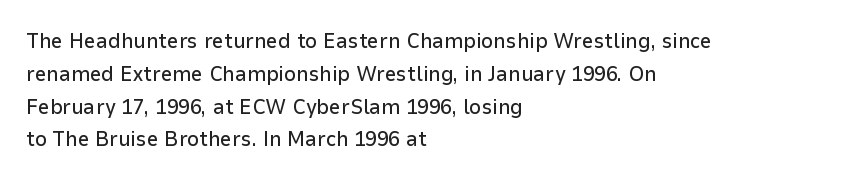
Q: Is the text italic (slanted)? A: No, it is upright.
Q: Is the text underlined? A: No.
Q: How is the paragraph aligned? A: Left-aligned.
Q: Is the spacing between letters normal or unusually wide? A: Normal.
Q: Is the spacing between lines tight, normal or loose? A: Normal.
